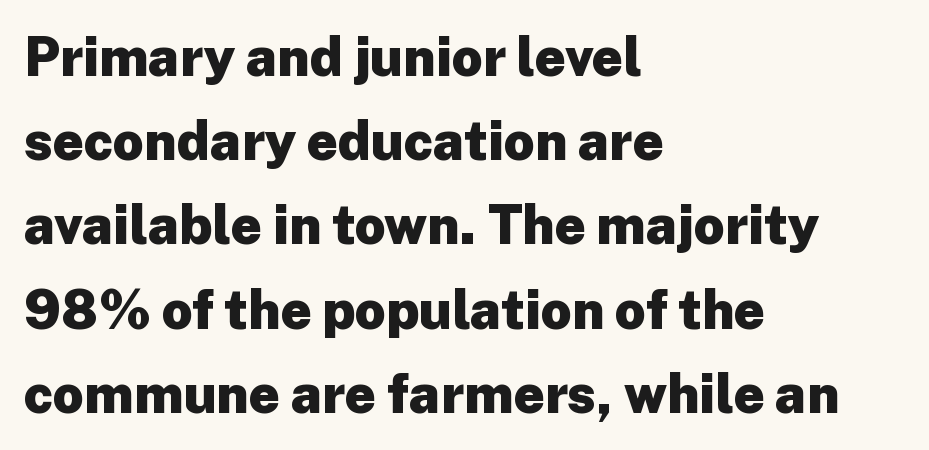
Q: Is the text bold? A: Yes.
Q: Is the text italic (slanted)? A: No, it is upright.
Q: Is the typeface a serif or a sans-serif typeface? A: Sans-serif.
Q: Is the text underlined? A: No.
Q: How is the paragraph aligned? A: Left-aligned.
Q: Is the spacing between letters normal or unusually wide? A: Normal.
Q: Is the spacing between lines tight, normal or loose? A: Normal.
Q: Width (condensed, normal, or wide)? A: Normal.
Q: Stroke contrast? A: Low.
Q: x-height? A: Medium.
Q: Monospaced? A: No.
